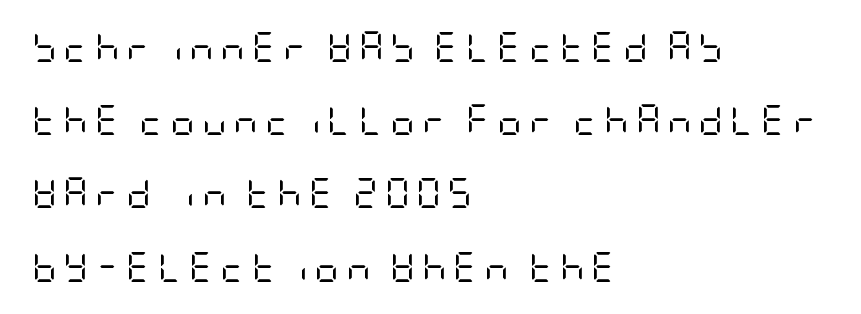
Q: Is the text bold? A: No.
Q: Is the text italic (slanted)? A: No, it is upright.
Q: Is the typeface a serif or a sans-serif typeface? A: Sans-serif.
Q: Is the text underlined? A: No.
Q: How is the paragraph aligned? A: Left-aligned.
Q: Is the spacing between letters normal or unusually wide? A: Unusually wide.
Q: Is the spacing between lines tight, normal or loose? A: Loose.
Q: Width (condensed, normal, or wide)? A: Condensed.
Q: Stroke contrast? A: Low.
Q: x-height? A: Large.
